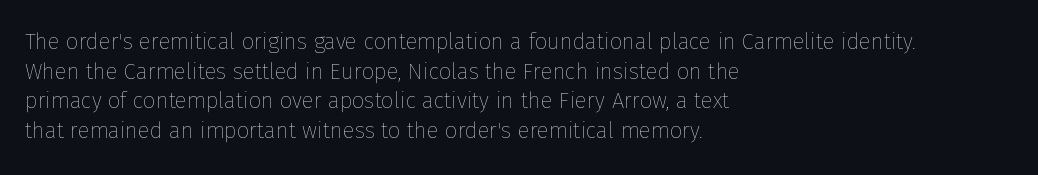
The image shows 22 px text type, upright; set left-aligned, normal line spacing (1.35x), normal letter spacing, not underlined.
